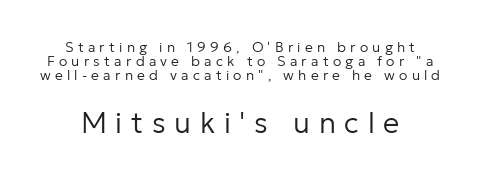
{"serif": "no", "italic": "no", "bold": "no", "weight": "regular", "width": "normal", "stroke_contrast": "low", "x_height": "medium", "monospaced": "no", "underline": "no", "line_spacing": "tight", "line_spacing_ratio": 1.01, "letter_spacing": "wide", "letter_spacing_em": 0.3, "larger_block": "second", "size_ratio": 2.07, "glyph_px": 29}
